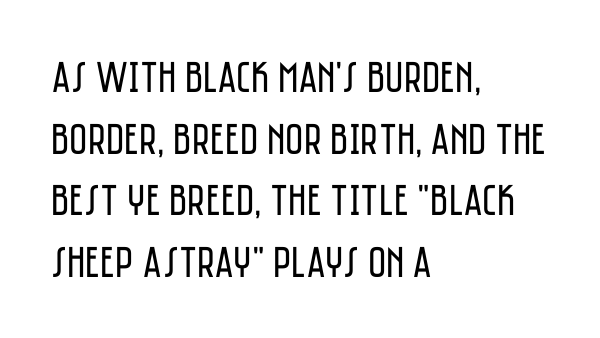
Q: Is the text bold? A: No.
Q: Is the text italic (slanted)? A: No, it is upright.
Q: Is the typeface a serif or a sans-serif typeface? A: Sans-serif.
Q: Is the text underlined? A: No.
Q: How is the paragraph aligned? A: Left-aligned.
Q: Is the spacing between letters normal or unusually wide? A: Normal.
Q: Is the spacing between lines tight, normal or loose? A: Normal.
Q: Width (condensed, normal, or wide)? A: Condensed.
Q: Stroke contrast? A: Low.
Q: x-height? A: Large.
Q: Monospaced? A: No.
